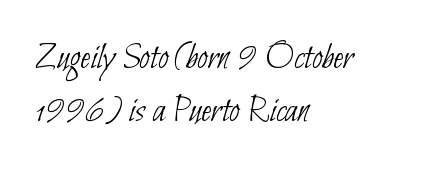
The image shows 38 px thin, condensed sans-serif type; set left-aligned, normal line spacing (1.39x), normal letter spacing, not underlined; low stroke contrast and a small x-height.
